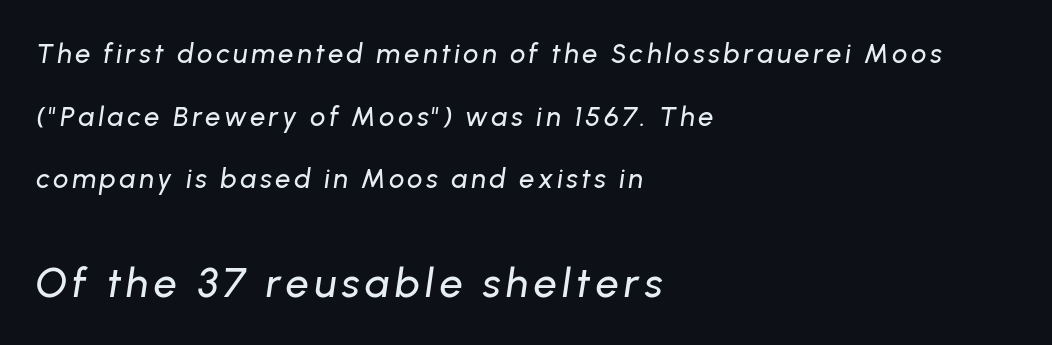
The passage is arranged the way most books set body copy — flush left. You can tell it's italic because the verticals aren't actually vertical. A typesetter would call this proportional, since set widths differ per character. Leading: increased.
